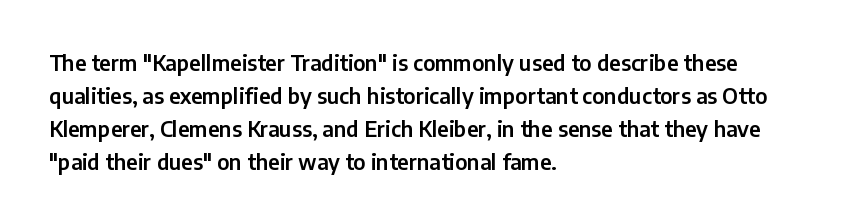
{"italic": "no", "underline": "no", "align": "left", "line_spacing": "normal", "line_spacing_ratio": 1.57, "letter_spacing": "normal", "letter_spacing_em": 0.0, "glyph_px": 21}
